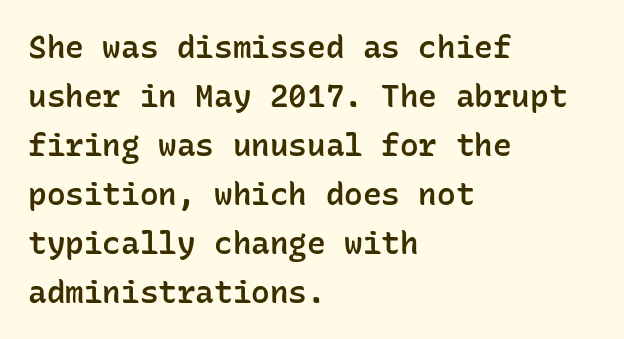
Q: Is the text bold? A: Semi-bold.
Q: Is the text italic (slanted)? A: No, it is upright.
Q: Is the typeface a serif or a sans-serif typeface? A: Sans-serif.
Q: Is the text underlined? A: No.
Q: How is the paragraph aligned? A: Left-aligned.
Q: Is the spacing between letters normal or unusually wide? A: Normal.
Q: Is the spacing between lines tight, normal or loose? A: Normal.
Q: Width (condensed, normal, or wide)? A: Normal.
Q: Stroke contrast? A: Low.
Q: x-height? A: Medium.
Q: Monospaced? A: Yes.
